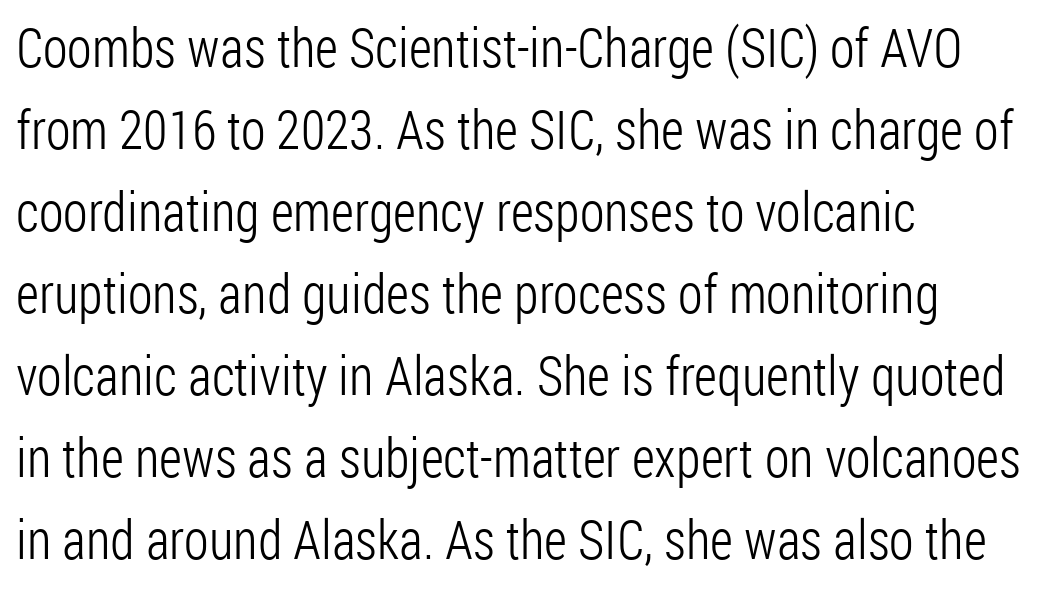
These lines are composed in type without serifs. Evenly set lines give the paragraph a standard silhouette. Anything drawn beneath the words? Only blank space. Rendered with straight, roman letterforms. Is this a heavy cut? Hardly; it is regular or lighter. Nothing unusual about the tracking: characters are spaced as the font intends.
